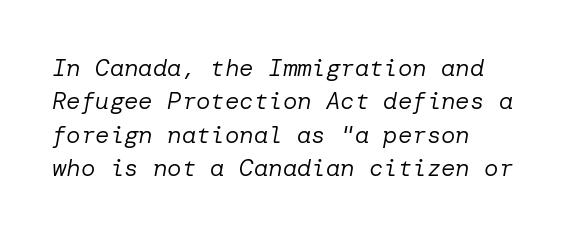
The image shows 24 px text type, italic (leaning right); set normal line spacing (1.39x), normal letter spacing, not underlined.
